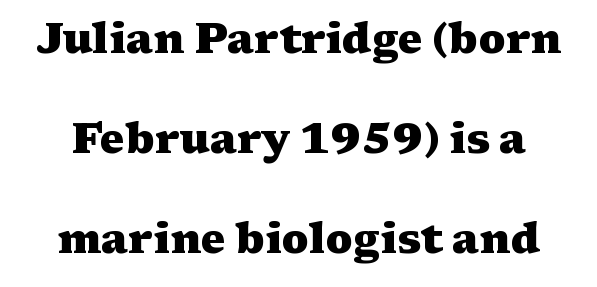
The image shows 42 px heavy, wide serif type, upright; set loose line spacing (2.38x), normal letter spacing, not underlined; medium stroke contrast and a medium x-height.
